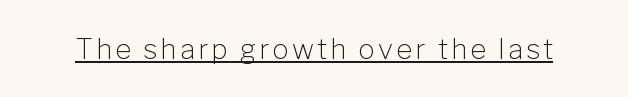
The image shows 28 px light sans-serif type, upright; set underlined; low stroke contrast and a medium x-height.
